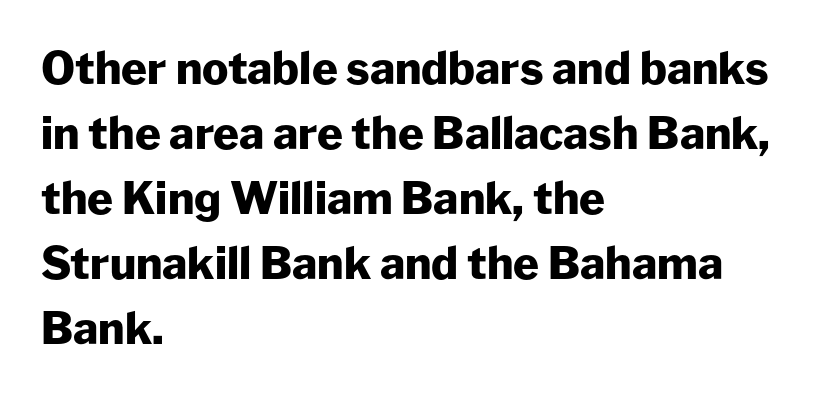
Q: Is the text bold? A: Yes.
Q: Is the text italic (slanted)? A: No, it is upright.
Q: Is the typeface a serif or a sans-serif typeface? A: Sans-serif.
Q: Is the text underlined? A: No.
Q: How is the paragraph aligned? A: Left-aligned.
Q: Is the spacing between letters normal or unusually wide? A: Normal.
Q: Is the spacing between lines tight, normal or loose? A: Normal.
Q: Width (condensed, normal, or wide)? A: Normal.
Q: Stroke contrast? A: Low.
Q: x-height? A: Medium.
Q: Monospaced? A: No.
